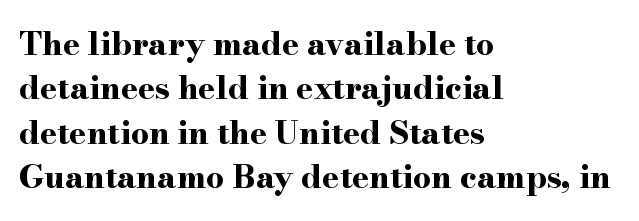
Q: Is the text bold? A: Yes.
Q: Is the text italic (slanted)? A: No, it is upright.
Q: Is the typeface a serif or a sans-serif typeface? A: Serif.
Q: Is the text underlined? A: No.
Q: How is the paragraph aligned? A: Left-aligned.
Q: Is the spacing between letters normal or unusually wide? A: Normal.
Q: Is the spacing between lines tight, normal or loose? A: Normal.
Q: Width (condensed, normal, or wide)? A: Wide.
Q: Stroke contrast? A: High.
Q: x-height? A: Small.
Q: Monospaced? A: No.
